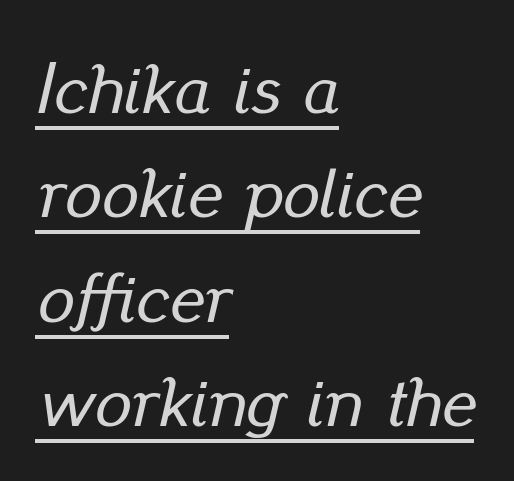
Notice how the stems are inclined rather than vertical — that's the hallmark of italics. The typesetter chose a ragged-right arrangement here. Note the varied advance widths — an 'i' is clearly narrower than an 'm'. What stands out about the letter spacing? Nothing — it is the standard amount.
